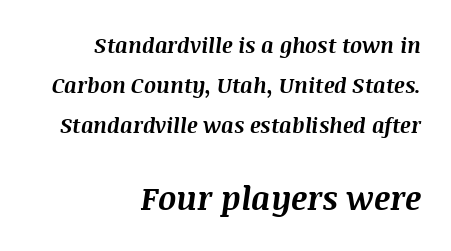
Q: Is the text bold? A: Yes.
Q: Is the text italic (slanted)? A: Yes, it leans right by about 8 degrees.
Q: Is the text underlined? A: No.
Q: How is the paragraph aligned? A: Right-aligned.
Q: Is the spacing between letters normal or unusually wide? A: Normal.
Q: Is the spacing between lines tight, normal or loose? A: Loose.
Q: Which block of text is set in a larger size, the first (top) or the second (bottom)? A: The second (bottom) one.
Q: Width (condensed, normal, or wide)? A: Normal.
Q: Stroke contrast? A: Medium.
Q: x-height? A: Large.
Q: Monospaced? A: No.
